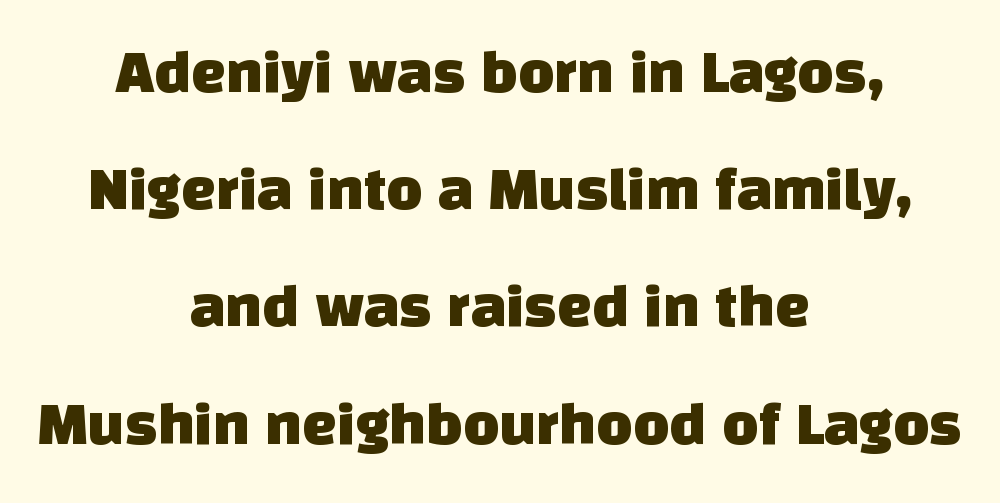
The image shows 62 px sans-serif type; set centered, line spacing 1.89x, normal letter spacing, not underlined; low stroke contrast and a large x-height.
